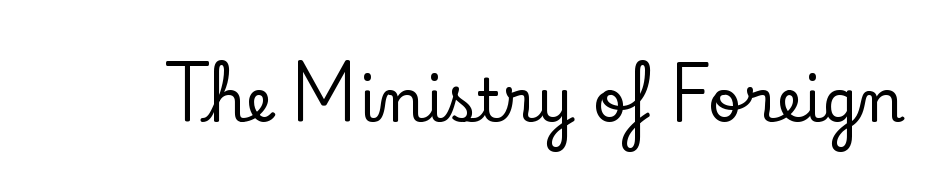
Q: Is the text italic (slanted)? A: No, it is upright.
Q: Is the text underlined? A: No.
Q: Is the spacing between letters normal or unusually wide? A: Normal.
Q: Width (condensed, normal, or wide)? A: Normal.
Q: Stroke contrast? A: Low.
Q: x-height? A: Small.
Q: Monospaced? A: No.
